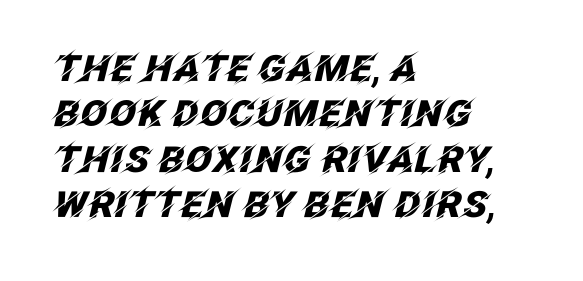
Q: Is the text bold? A: Yes.
Q: Is the text italic (slanted)? A: Yes, it leans right by about 12 degrees.
Q: Is the text underlined? A: No.
Q: How is the paragraph aligned? A: Left-aligned.
Q: Is the spacing between letters normal or unusually wide? A: Normal.
Q: Is the spacing between lines tight, normal or loose? A: Normal.
Q: Width (condensed, normal, or wide)? A: Normal.
Q: Stroke contrast? A: Low.
Q: x-height? A: Large.
Q: Monospaced? A: No.
